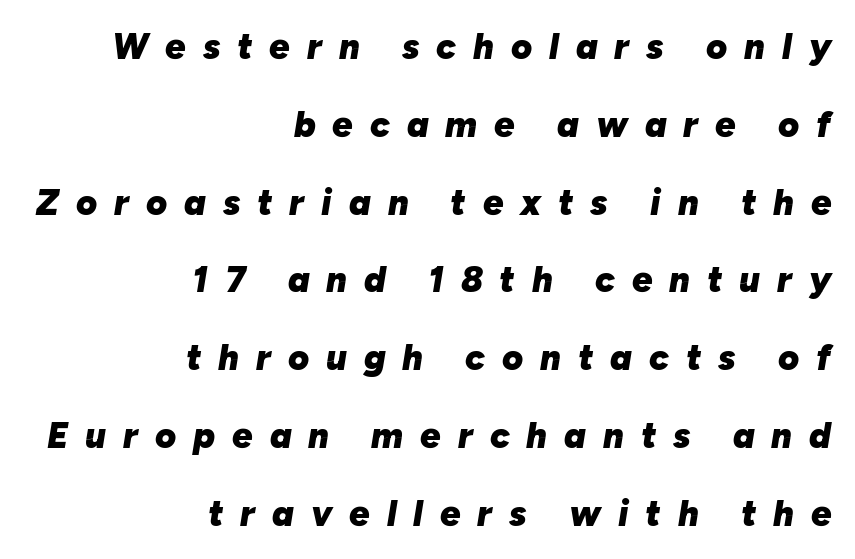
The image shows 36 px heavy type, italic (leaning right); set right-aligned, loose line spacing (2.16x), unusually wide letter spacing (+0.47 em), not underlined; low stroke contrast and a medium x-height.
